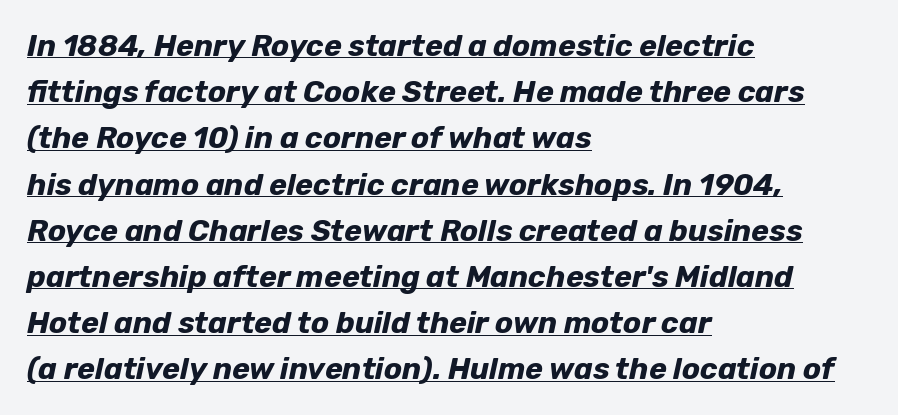
Each line of the rendering has a horizontal stroke beneath the glyphs. A typesetter would call this proportional, since set widths differ per character. Left-aligned paragraph, ragged on the right. Look at the tracking — it's just the regular setting, nothing added. Honestly, the row spacing looks completely unremarkable. Compared with ordinary roman type, these characters are visibly tilted.
